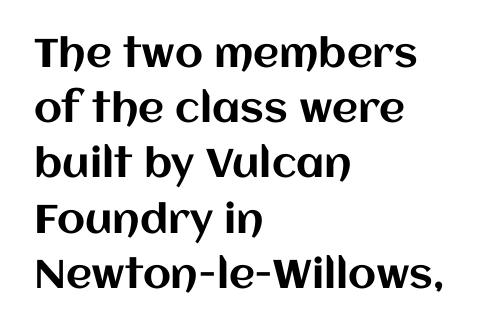
When letters stand straight like this, we call the style roman or upright. These lines are set flush left with a ragged right edge. You could not count columns in this text — the font is proportionally spaced. Students, note that the glyphs here touch the page at normal intervals. How would I describe the line gaps? Plain and ordinary.
